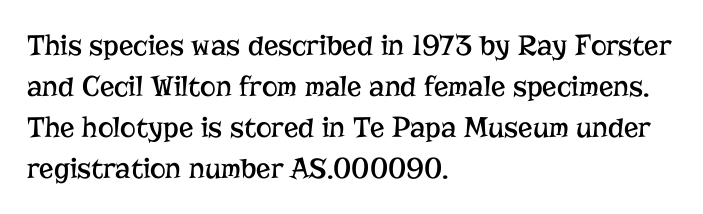
Whoever set this chose a conventional vertical rhythm. No extra ink here — the face is not bold. This sample is left-justified, so line endings fall wherever the words run out. Are there feet on the stems? There are — it's a serif.
